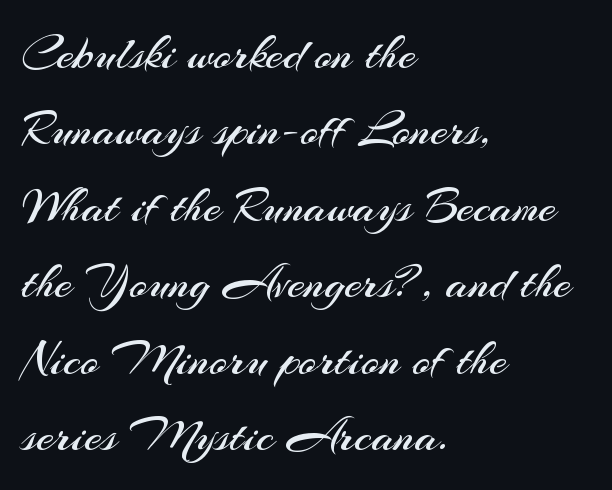
{"serif": "no", "bold": "no", "weight": "regular", "width": "normal", "stroke_contrast": "medium", "x_height": "small", "monospaced": "no", "underline": "no", "align": "left", "line_spacing": "normal", "line_spacing_ratio": 1.56, "letter_spacing": "normal", "letter_spacing_em": 0.0, "glyph_px": 49}
